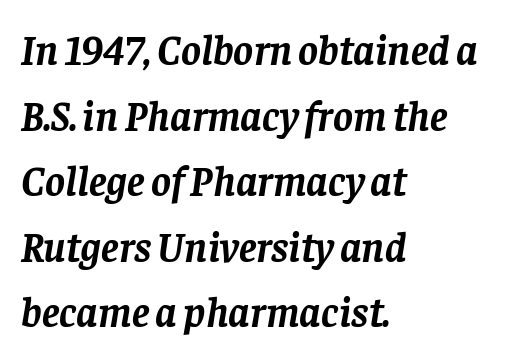
Q: Is the text bold? A: Yes.
Q: Is the text italic (slanted)? A: Yes, it leans right by about 8 degrees.
Q: Is the typeface a serif or a sans-serif typeface? A: Serif.
Q: Is the text underlined? A: No.
Q: How is the paragraph aligned? A: Left-aligned.
Q: Is the spacing between letters normal or unusually wide? A: Normal.
Q: Is the spacing between lines tight, normal or loose? A: Normal.
Q: Width (condensed, normal, or wide)? A: Normal.
Q: Stroke contrast? A: Low.
Q: x-height? A: Large.
Q: Monospaced? A: No.
